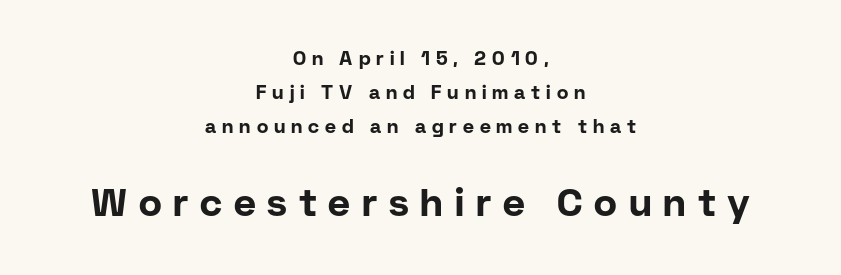
Every character sits straight up, as roman type does. A typesetter would call this proportional, since set widths differ per character. Check under the words: just untouched page. I'd describe the lettering as bold — thick and assertive. Each line is balanced around a shared central axis. Type style note: lacks serifs.
